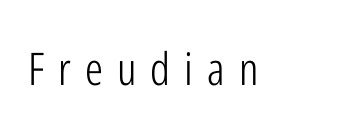
You could only call the tracking loose — the letters float apart. When letters stand straight like this, we call the style roman or upright. The space beneath each line is pristine and unruled. Weight: in the light-to-regular range.
